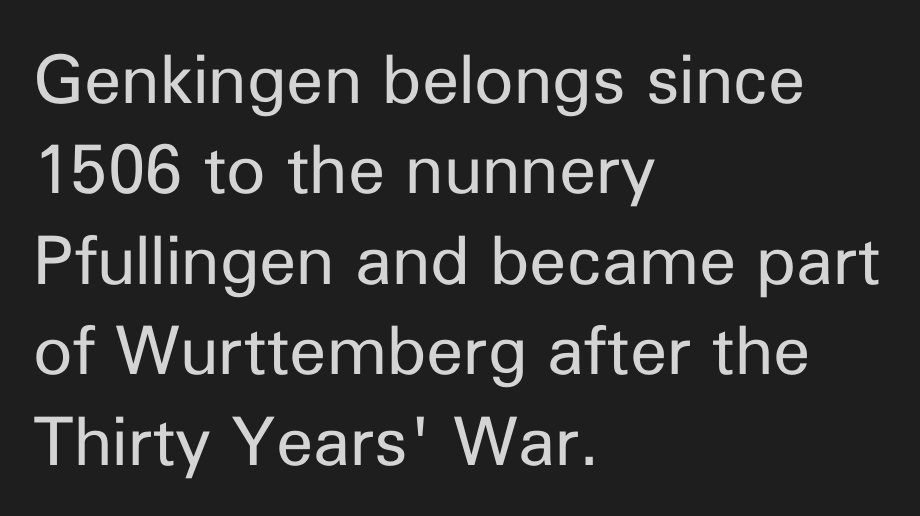
Baseline-to-baseline distance is the conventional proportion of letter height. You could not count columns in this text — the font is proportionally spaced. Descenders hang freely into open space. A sans-serif font was chosen for this passage. Compared with a centered layout, this one pins lines to the left instead. Default kerning and tracking; the words read as compact shapes.
